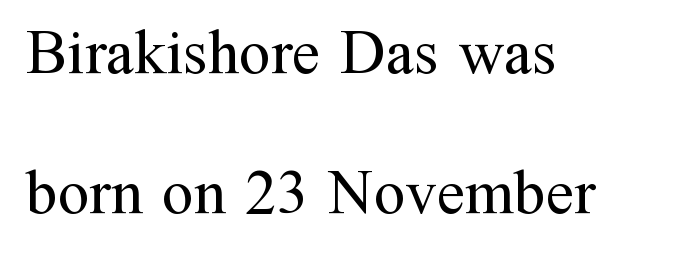
{"serif": "yes", "italic": "no", "bold": "no", "weight": "regular", "width": "normal", "stroke_contrast": "medium", "x_height": "medium", "monospaced": "no", "underline": "no", "align": "left", "line_spacing": "loose", "line_spacing_ratio": 2.23, "letter_spacing": "normal", "letter_spacing_em": 0.0, "glyph_px": 63}
